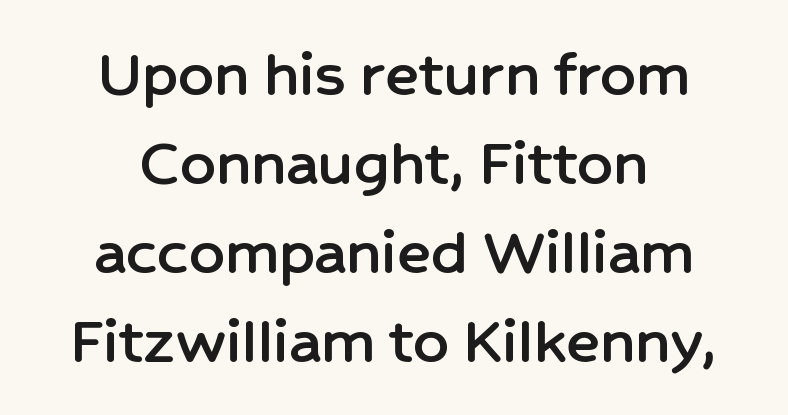
The image shows 70 px sans-serif type, upright; set centered, normal line spacing (1.27x), normal letter spacing, not underlined; low stroke contrast and a medium x-height.
